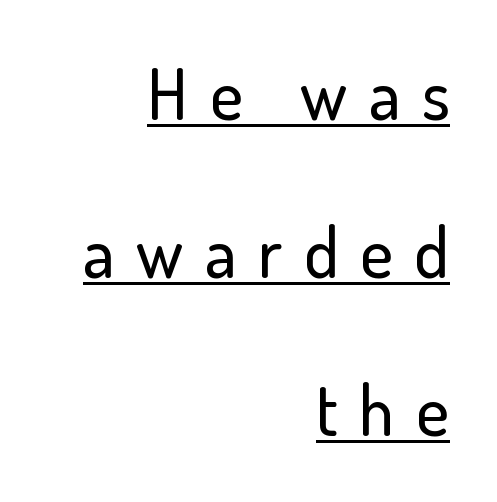
The lettering is marked with a stroke running underneath it. Line spacing here is loose. This rendering widens character spacing well past its baseline value. Is this a fixed-width face? No — the glyphs have proportional, varying widths. Reading down the block, your eye finds every line finishing at a fixed right position.
